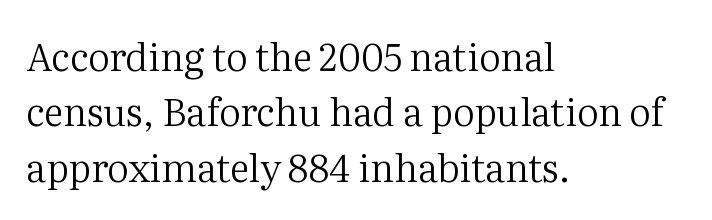
{"serif": "yes", "italic": "no", "bold": "no", "weight": "regular", "width": "normal", "stroke_contrast": "medium", "x_height": "medium", "monospaced": "no", "underline": "no", "align": "left", "line_spacing": "normal", "line_spacing_ratio": 1.46, "letter_spacing": "normal", "letter_spacing_em": 0.0, "glyph_px": 38}
